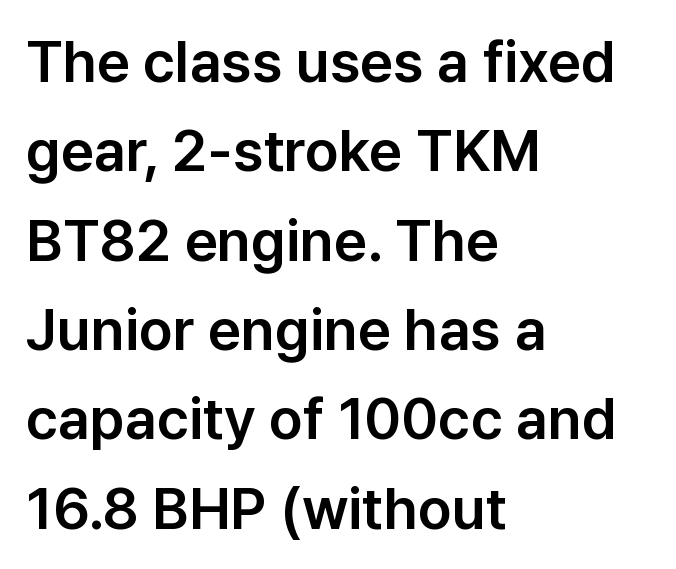
{"serif": "no", "italic": "no", "width": "normal", "stroke_contrast": "low", "x_height": "medium", "monospaced": "no", "underline": "no", "align": "left", "line_spacing": "normal", "line_spacing_ratio": 1.54, "letter_spacing": "normal", "letter_spacing_em": 0.0, "glyph_px": 58}
